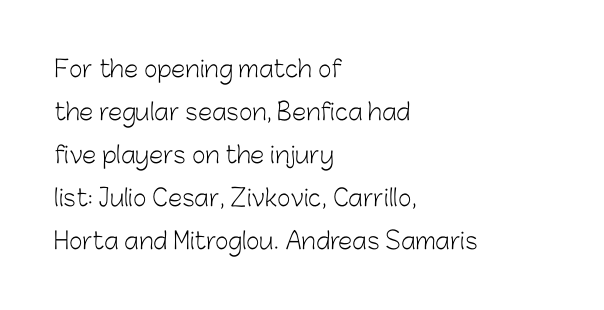
Tracking value appears to be zero — textbook default spacing. Descenders hang freely into open space. Is the type heavy? It reads as light-to-regular instead. No italicization has been applied; the sample stays upright. Which margin do the lines hug? The left one — the right edge is uneven.
